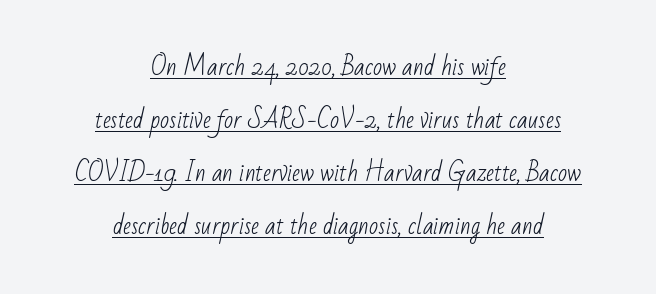
Leftover space on each line is divided equally before and after the words. Honestly, the underline is the first thing you notice here. Ink coverage per letter is moderate at most. Notice the wide empty band between every row — that's loose leading.
